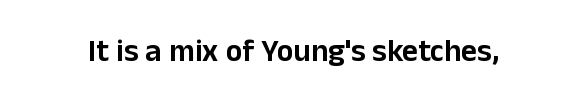
{"serif": "no", "italic": "no", "width": "normal", "stroke_contrast": "low", "x_height": "medium", "monospaced": "no", "underline": "no", "letter_spacing": "normal", "letter_spacing_em": 0.0, "glyph_px": 31}
